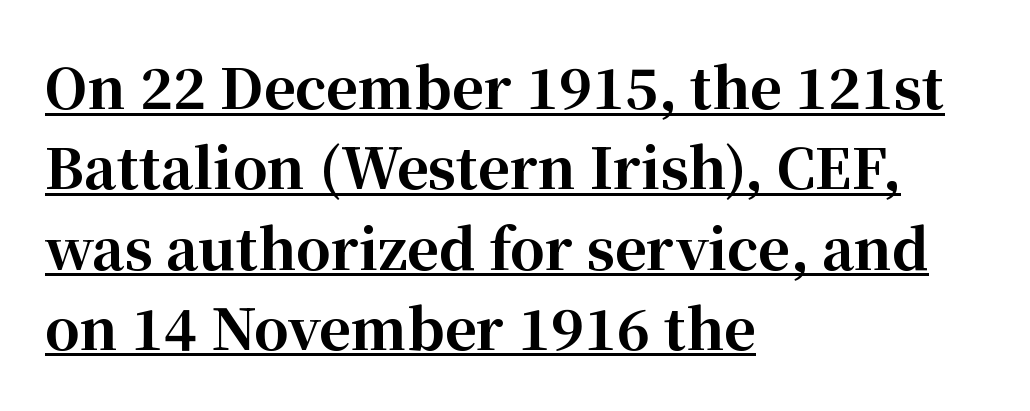
{"serif": "yes", "italic": "no", "bold": "yes", "weight": "bold", "width": "normal", "stroke_contrast": "high", "x_height": "medium", "monospaced": "no", "underline": "yes", "align": "left", "line_spacing": "normal", "line_spacing_ratio": 1.46, "letter_spacing": "normal", "letter_spacing_em": 0.0, "glyph_px": 55}
